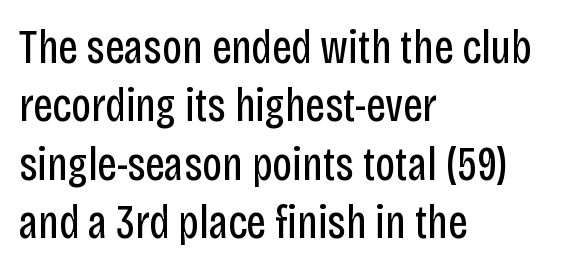
{"serif": "no", "italic": "no", "bold": "no", "weight": "regular", "width": "condensed", "stroke_contrast": "low", "x_height": "large", "monospaced": "no", "underline": "no", "align": "left", "line_spacing_ratio": 1.24, "letter_spacing": "normal", "letter_spacing_em": 0.0, "glyph_px": 47}
